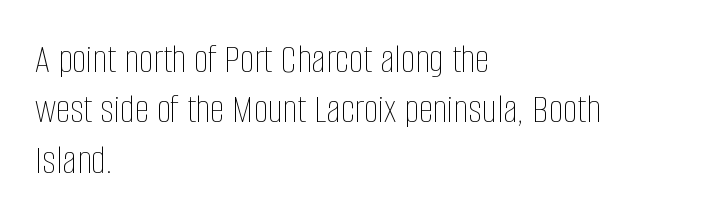
{"italic": "no", "bold": "no", "weight": "thin", "width": "condensed", "stroke_contrast": "low", "x_height": "large", "monospaced": "no", "underline": "no", "align": "left", "line_spacing_ratio": 1.23, "letter_spacing": "normal", "letter_spacing_em": 0.0, "glyph_px": 41}
